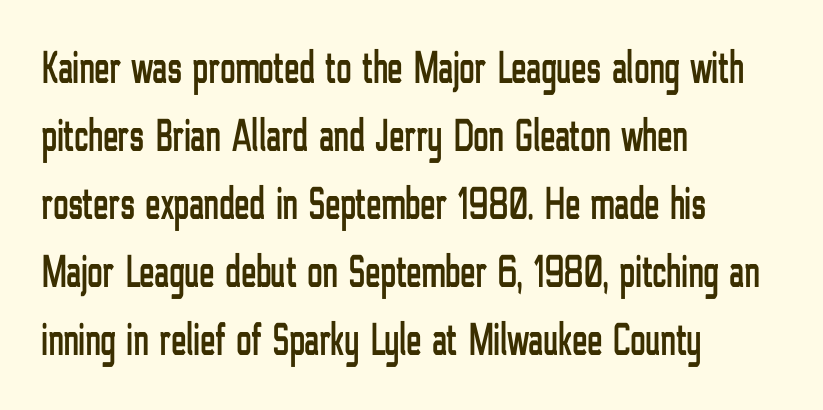
The rendering keeps characters at their native spacing. Underline: absent. Where is the straight margin? On the left. Each letter's strokes conclude bluntly, with no projecting serifs. Note the varied advance widths — an 'i' is clearly narrower than an 'm'.
